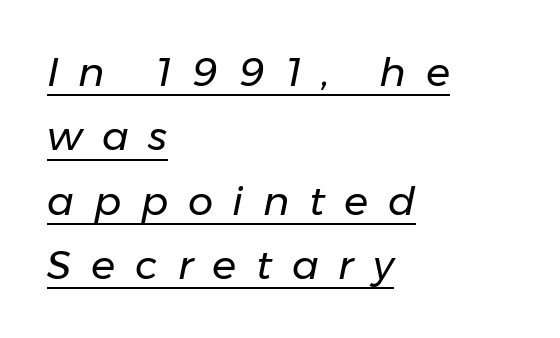
The image shows 40 px regular-weight type, italic (leaning right); set left-aligned, normal line spacing (1.61x), unusually wide letter spacing (+0.49 em), underlined; low stroke contrast and a medium x-height.
